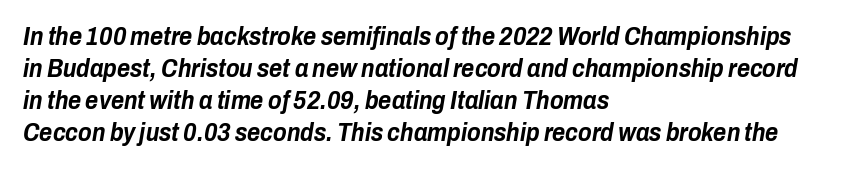
{"italic": "yes", "lean": "right", "slant_degrees": 10, "bold": "yes", "underline": "no", "align": "left", "line_spacing": "normal", "line_spacing_ratio": 1.28, "letter_spacing": "normal", "letter_spacing_em": 0.0, "glyph_px": 25}
